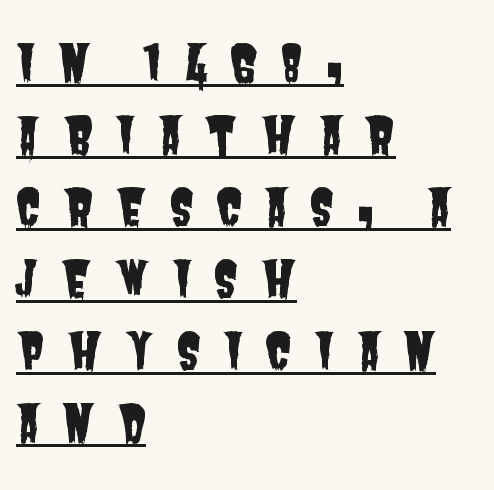
The image shows 50 px condensed sans-serif type; set left-aligned, normal line spacing (1.44x), unusually wide letter spacing (+0.44 em), underlined; low stroke contrast and a large x-height.
